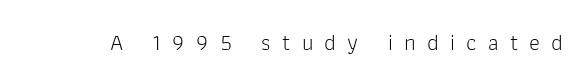
The baseline area is clear. The weight tops out at a normal text grade. Spacing between characters has been opened up far beyond the box default. Style check: upright.
